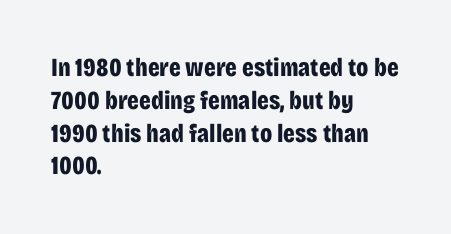
Q: Is the text bold? A: Yes.
Q: Is the text italic (slanted)? A: No, it is upright.
Q: Is the text underlined? A: No.
Q: How is the paragraph aligned? A: Left-aligned.
Q: Is the spacing between letters normal or unusually wide? A: Normal.
Q: Is the spacing between lines tight, normal or loose? A: Normal.
